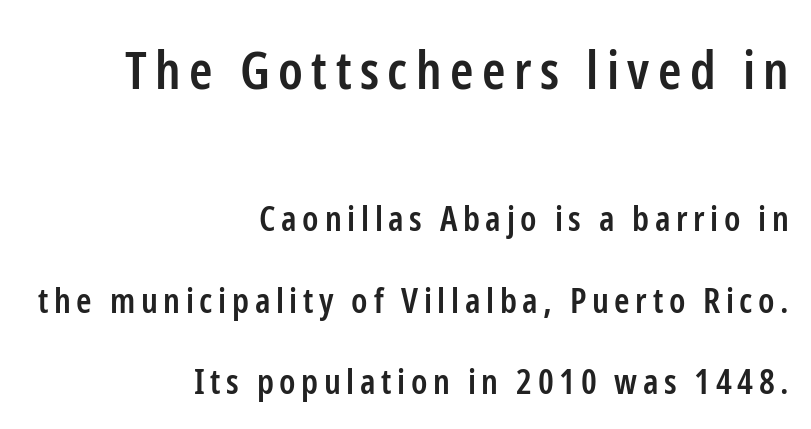
{"serif": "no", "italic": "no", "bold": "semi", "weight": "semibold", "width": "condensed", "stroke_contrast": "low", "x_height": "medium", "monospaced": "no", "underline": "no", "align": "right", "line_spacing": "loose", "line_spacing_ratio": 2.32, "larger_block": "first", "size_ratio": 1.51, "glyph_px": 53}
